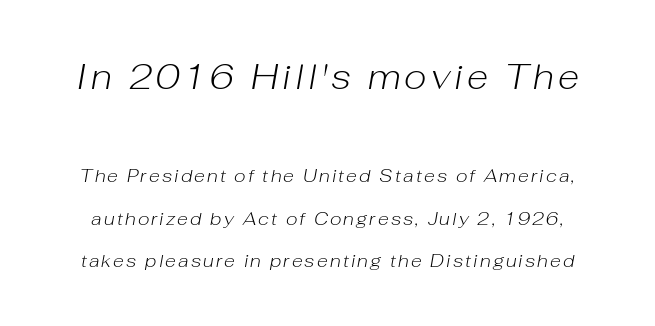
Q: Is the text bold? A: No.
Q: Is the text italic (slanted)? A: Yes, it leans right by about 10 degrees.
Q: Is the text underlined? A: No.
Q: Is the spacing between lines tight, normal or loose? A: Loose.
Q: Which block of text is set in a larger size, the first (top) or the second (bottom)? A: The first (top) one.
Q: Width (condensed, normal, or wide)? A: Normal.
Q: Stroke contrast? A: Low.
Q: x-height? A: Medium.
Q: Monospaced? A: No.
